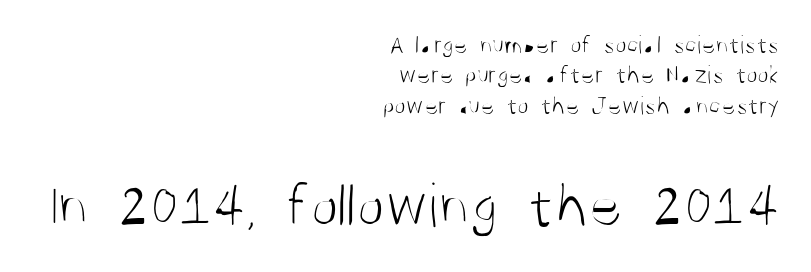
The passage shown is typed in a proportional face where columns would drift. No extra tracking has been applied to these lines. Do the letters lean? They stand straight. The text was rendered using a sans face with plain stroke endings.
